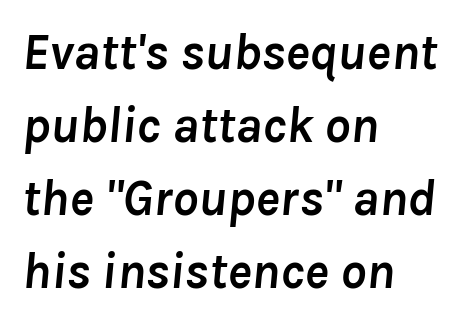
Notice how the stems are inclined rather than vertical — that's the hallmark of italics. Quick note: interline space is typical. The lines in this sample share a left origin and differ only in where they stop. Decoration check: the copy has no underline. Thick stems and heavy bowls — unmistakably bold.
